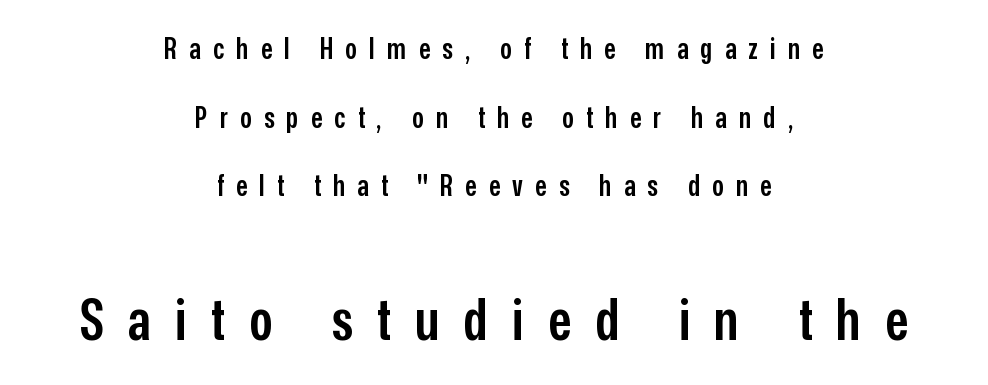
Underline: absent. The designer went with a sans here, leaving each stem footless. Notice how the passage keeps no hard edge, just a central spine. Substantial extra tracking has been applied to these lines. Vertical strokes here are truly vertical.
